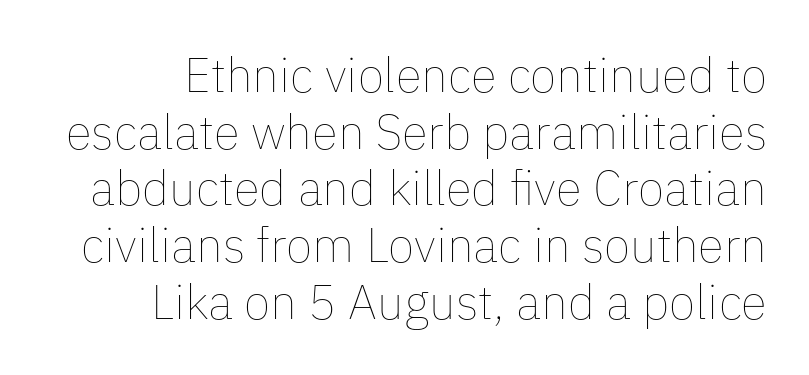
Q: Is the text bold? A: No.
Q: Is the text italic (slanted)? A: No, it is upright.
Q: Is the text underlined? A: No.
Q: How is the paragraph aligned? A: Right-aligned.
Q: Is the spacing between letters normal or unusually wide? A: Normal.
Q: Width (condensed, normal, or wide)? A: Normal.
Q: Stroke contrast? A: Low.
Q: x-height? A: Medium.
Q: Monospaced? A: No.
